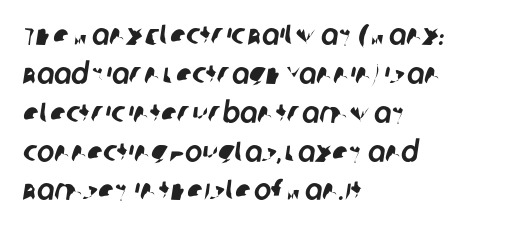
Clear beneath every line of the passage. Is there much room between lines? A standard amount, neither cramped nor airy. The passage shown is typed in a proportional face where columns would drift. Are there feet on the stems? There aren't — it's a sans.
